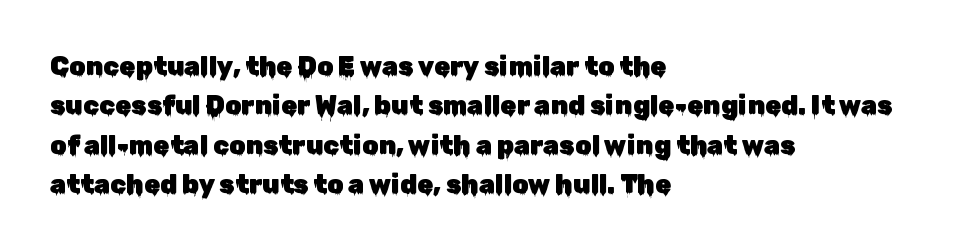
This rendering features lettering with no underline. Every row of glyphs begins at an identical x-position on the left. The leading is moderate, giving the passage an even texture. When letters stand straight like this, we call the style roman or upright.
